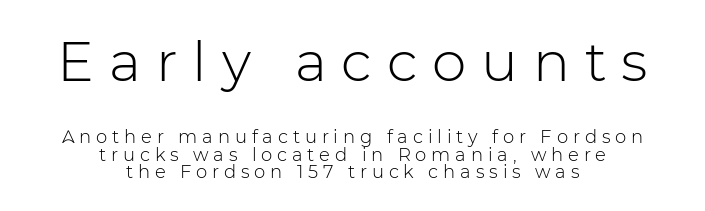
{"serif": "no", "italic": "no", "bold": "no", "weight": "light", "width": "normal", "stroke_contrast": "low", "x_height": "medium", "monospaced": "no", "underline": "no", "align": "center", "line_spacing": "tight", "line_spacing_ratio": 0.98, "letter_spacing": "wide", "letter_spacing_em": 0.27, "larger_block": "first", "size_ratio": 3.06, "glyph_px": 55}
